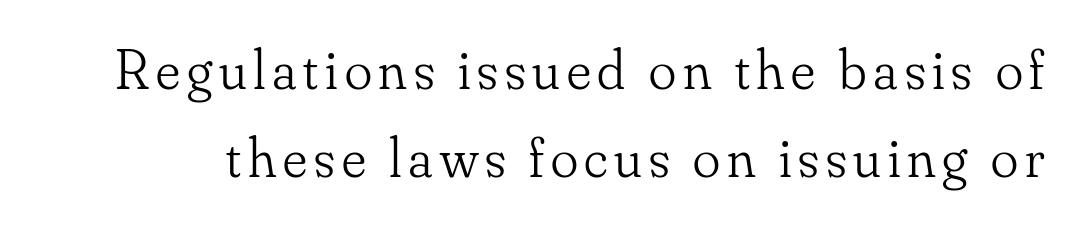
{"serif": "yes", "italic": "no", "bold": "no", "weight": "light", "width": "normal", "stroke_contrast": "low", "x_height": "small", "monospaced": "no", "underline": "no", "line_spacing": "normal", "line_spacing_ratio": 1.54, "glyph_px": 57}
